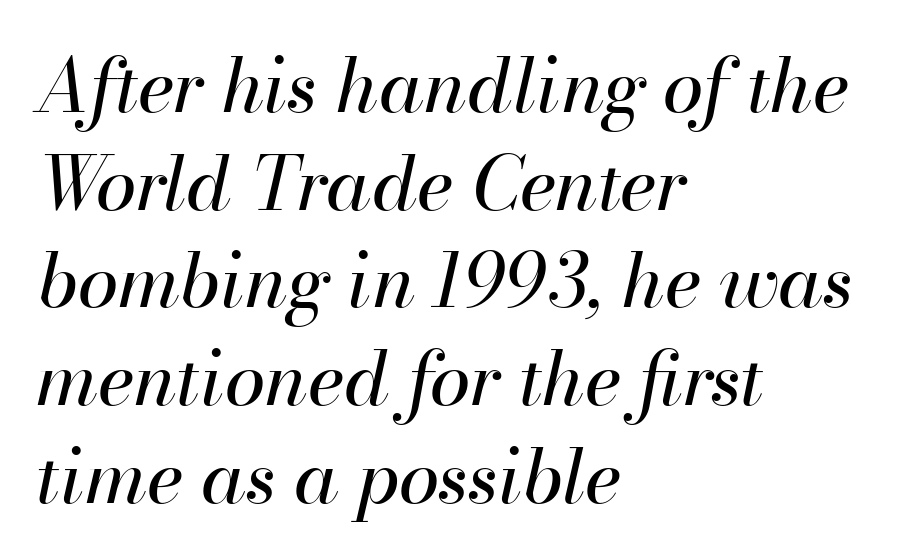
Q: Is the text bold? A: No.
Q: Is the text italic (slanted)? A: Yes, it leans right by about 13 degrees.
Q: Is the text underlined? A: No.
Q: How is the paragraph aligned? A: Left-aligned.
Q: Is the spacing between letters normal or unusually wide? A: Normal.
Q: Is the spacing between lines tight, normal or loose? A: Normal.
Q: Width (condensed, normal, or wide)? A: Normal.
Q: Stroke contrast? A: High.
Q: x-height? A: Small.
Q: Monospaced? A: No.
